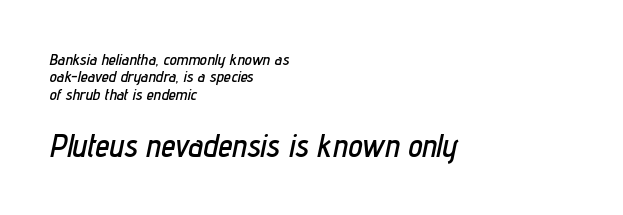
{"italic": "yes", "lean": "right", "slant_degrees": 12, "width": "condensed", "stroke_contrast": "low", "x_height": "medium", "monospaced": "no", "underline": "no", "align": "left", "line_spacing": "tight", "line_spacing_ratio": 1.08, "letter_spacing": "normal", "letter_spacing_em": 0.0, "larger_block": "second", "size_ratio": 2.0, "glyph_px": 32}
